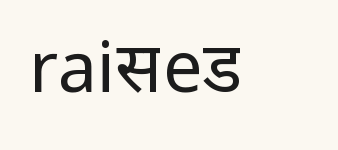
Vertical stems look standard width or narrower in stroke. The glyphs are unaccompanied by any horizontal stroke below them. Unlike italic type, these characters show no tilt at all. Honestly, the letter spacing is just normal — you wouldn't notice it. Varying glyph widths throughout — classic text-font behaviour.
